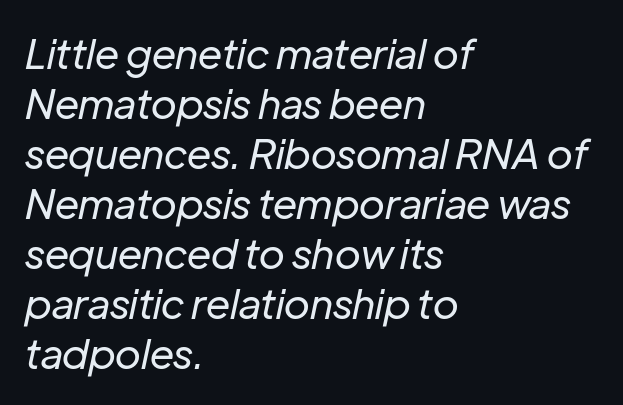
{"italic": "yes", "lean": "right", "slant_degrees": 12, "bold": "no", "weight": "regular", "width": "normal", "stroke_contrast": "low", "x_height": "medium", "monospaced": "no", "underline": "no", "align": "left", "line_spacing_ratio": 1.22, "letter_spacing": "normal", "letter_spacing_em": 0.0, "glyph_px": 41}
